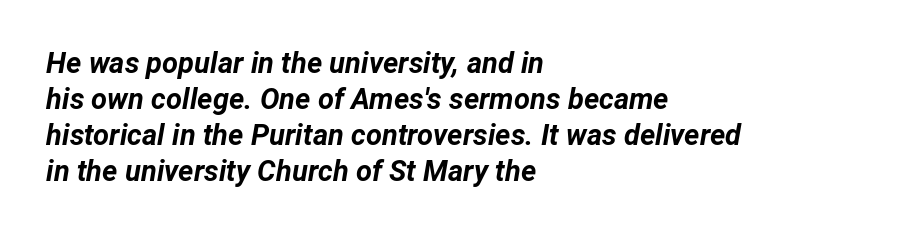
The image shows 29 px bold type, italic (leaning right); set left-aligned, line spacing 1.24x, normal letter spacing, not underlined; low stroke contrast and a medium x-height.
